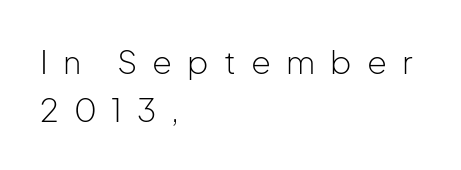
The image shows 32 px light sans-serif type, upright; set left-aligned, normal line spacing (1.49x), unusually wide letter spacing (+0.47 em), not underlined; low stroke contrast and a medium x-height.
